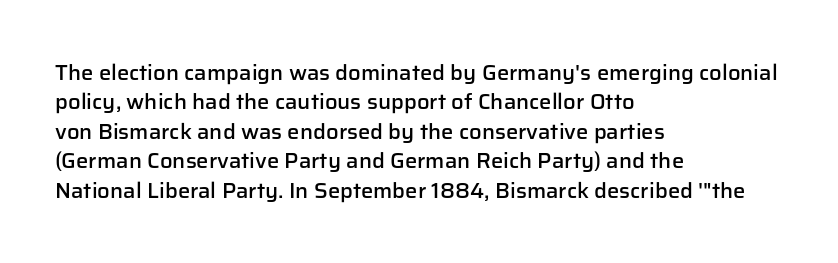
Notice how the passage keeps a crisp vertical edge on the left only. It's the straight-up-and-down kind of type. The zone under the glyphs is completely vacant. This is moderately heavy type, rendered in semibold. Compared with typical paragraphs, the rows here are spaced about the same.
